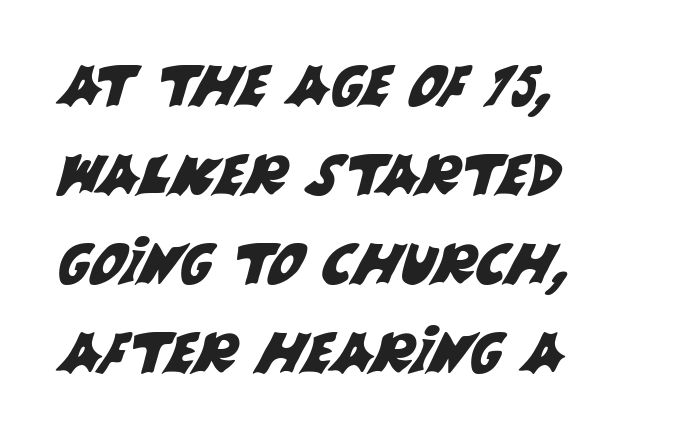
The image shows 56 px sans-serif type; set left-aligned, normal line spacing (1.59x), normal letter spacing, not underlined; medium stroke contrast and a large x-height.
